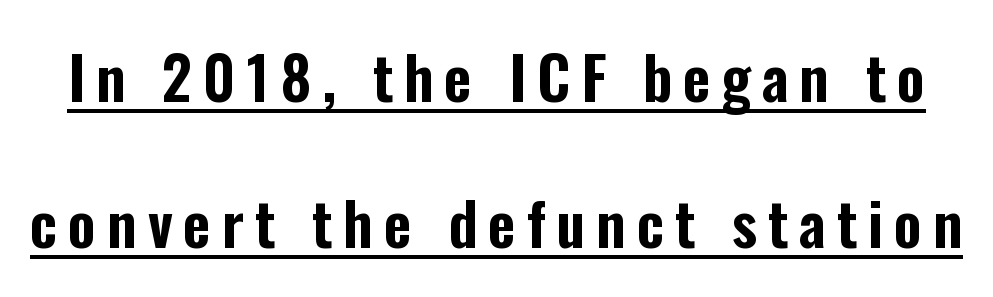
{"serif": "no", "italic": "no", "width": "condensed", "stroke_contrast": "low", "x_height": "medium", "monospaced": "no", "underline": "yes", "line_spacing": "loose", "line_spacing_ratio": 2.44, "glyph_px": 60}
